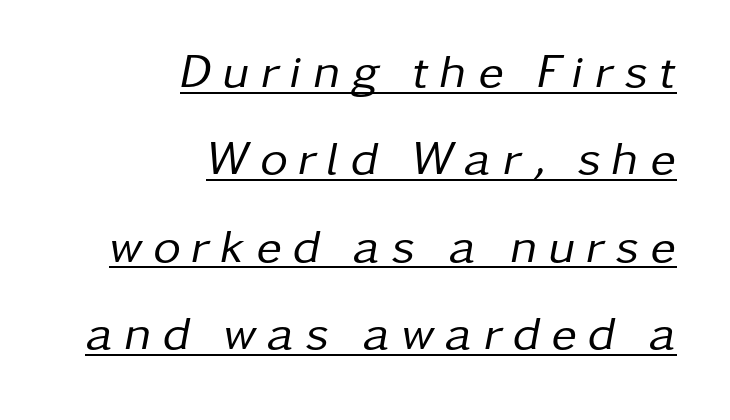
Compared with ordinary roman type, these characters are visibly tilted. Proportional: the letters do not fall into vertical columns. Heft: none added — not bold. Each word looks stretched out because of the extra space between its letters. The lettering is marked with a stroke running underneath it.
